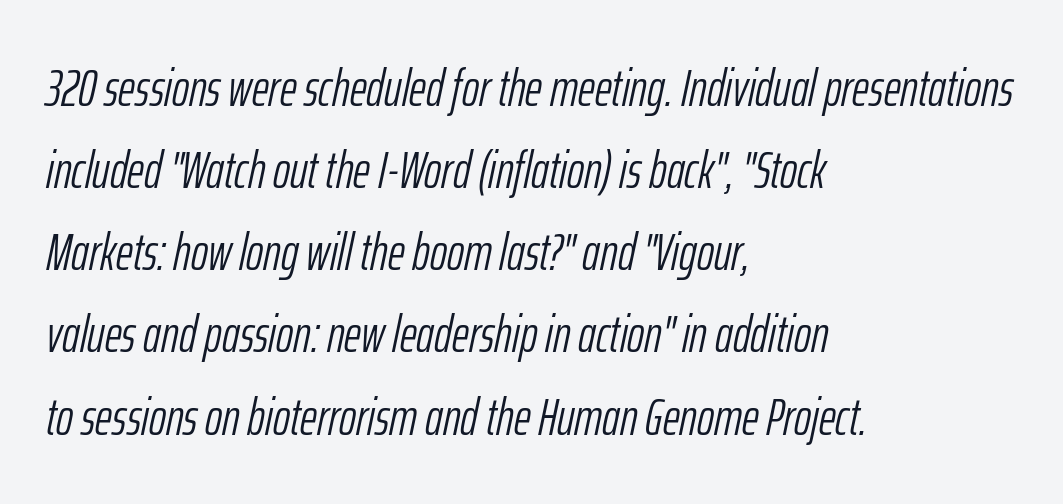
Regarding leading, the lines here are spaced in the standard way. Only glyphs here, with clear space below each row. The characters are drawn with everyday or finer stroke widths. The tracking reads as untouched default to a designer's eye. You can tell it's italic because the verticals aren't actually vertical. A typesetter would call this proportional, since set widths differ per character.
